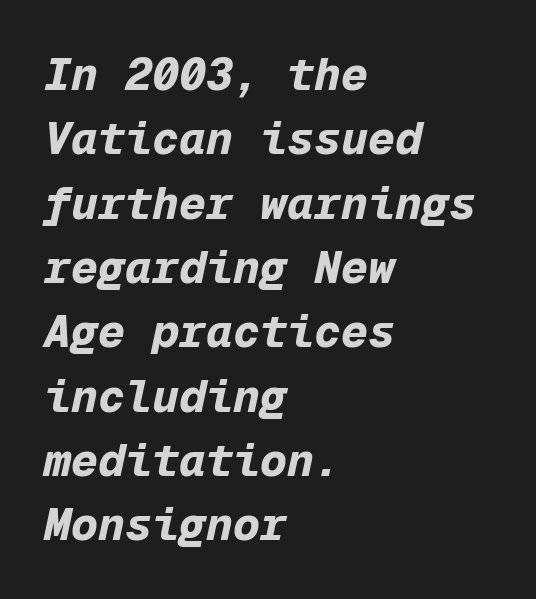
{"italic": "yes", "lean": "right", "slant_degrees": 12, "bold": "yes", "weight": "bold", "width": "normal", "stroke_contrast": "low", "x_height": "medium", "monospaced": "yes", "underline": "no", "align": "left", "line_spacing": "normal", "line_spacing_ratio": 1.43, "letter_spacing": "normal", "letter_spacing_em": 0.0, "glyph_px": 45}
